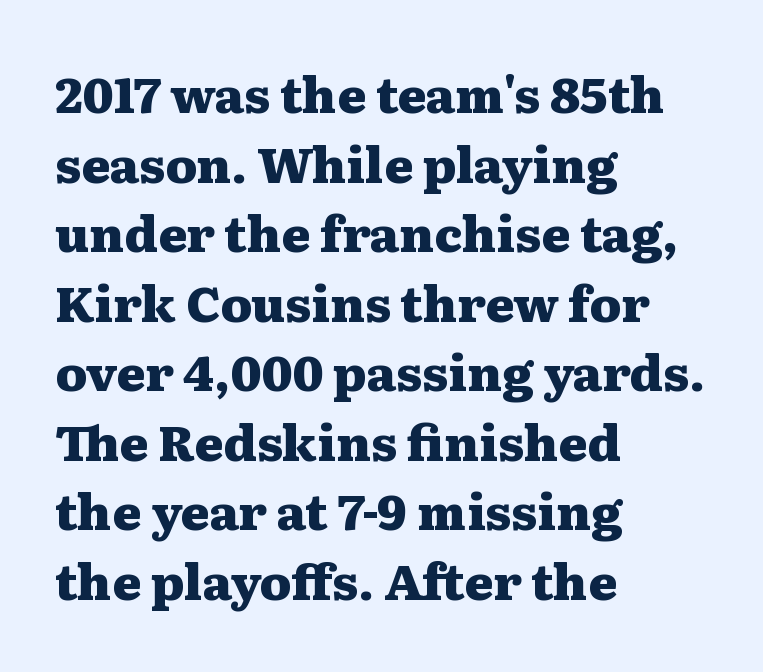
The image shows 49 px heavy, wide serif type, upright; set left-aligned, normal line spacing (1.42x), normal letter spacing, not underlined; medium stroke contrast and a medium x-height.
